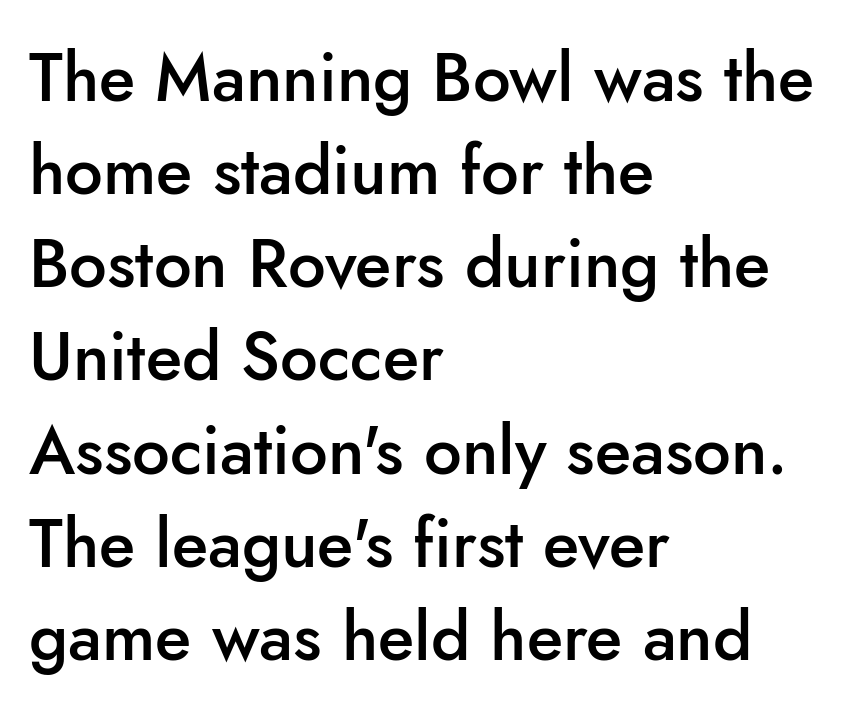
This sample is left-justified, so line endings fall wherever the words run out. Compared with typical paragraphs, the rows here are spaced about the same. Italic: no, the glyphs are upright roman. Students, note that the glyphs here touch the page at normal intervals. Typographically, this falls in the sans-serif category.
